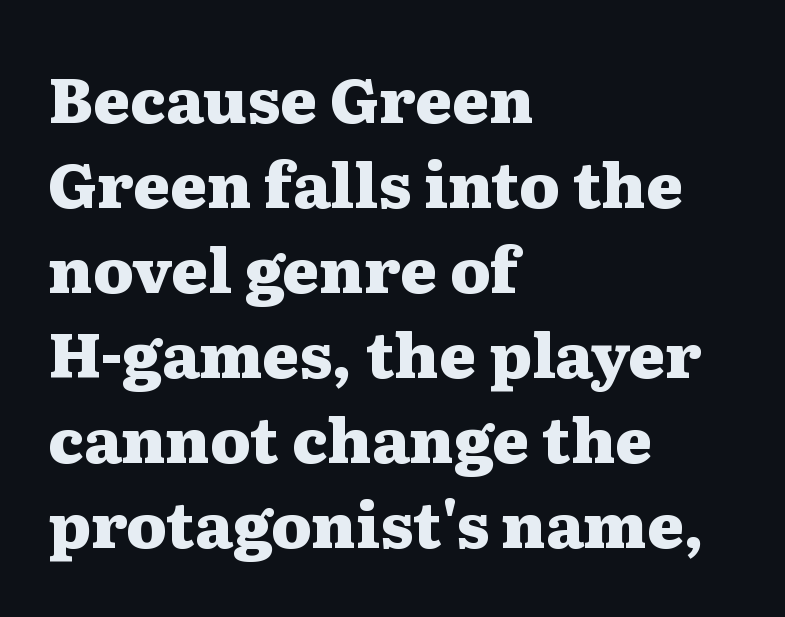
The image shows 63 px heavy, wide serif type, upright; set left-aligned, normal line spacing (1.35x), normal letter spacing, not underlined; medium stroke contrast and a medium x-height.
